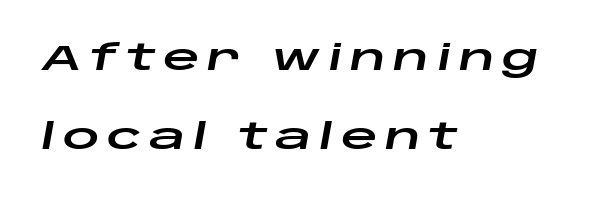
The image shows 36 px wide type, italic (leaning right); set left-aligned, loose line spacing (2.19x), unusually wide letter spacing (+0.21 em), not underlined; low stroke contrast and a large x-height.
